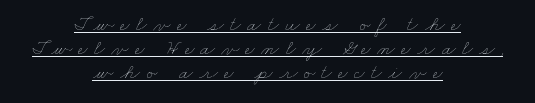
The type is letterspaced generously, with wide tracking. The leading is snug, giving the passage a crowded texture. Summary of weight: not heavy and not bold. In CSS terms this would be text-align: center.
